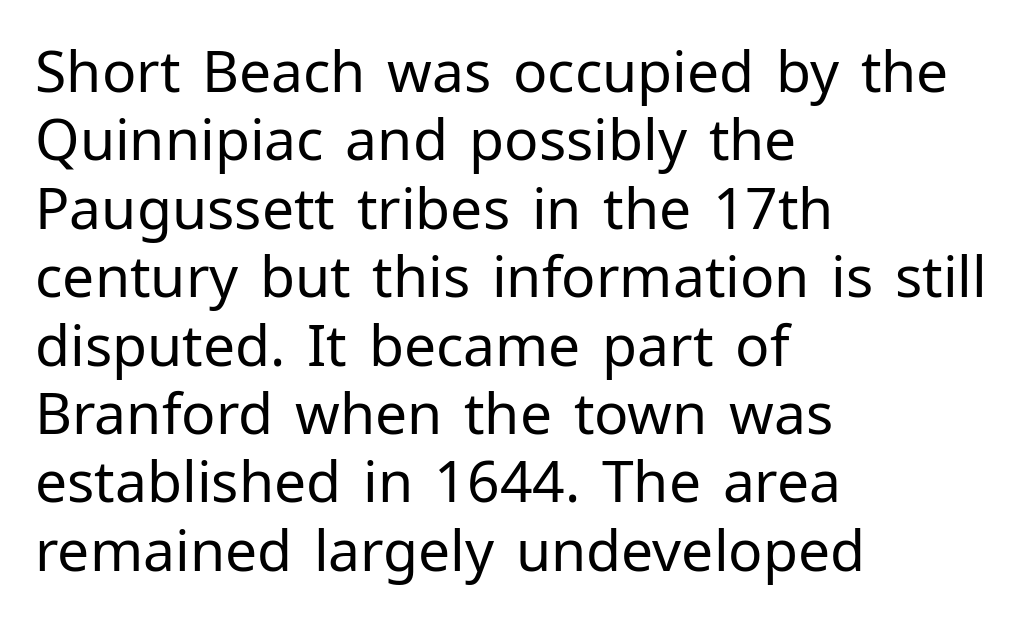
The image shows 57 px regular-weight sans-serif type, upright; set left-aligned, line spacing 1.2x, normal letter spacing, not underlined; low stroke contrast and a medium x-height.
